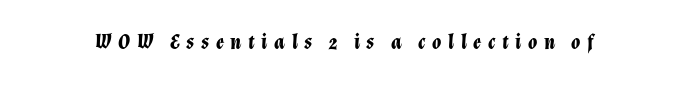
The image shows 21 px bold type, italic (leaning right); set unusually wide letter spacing (+0.31 em), not underlined.
